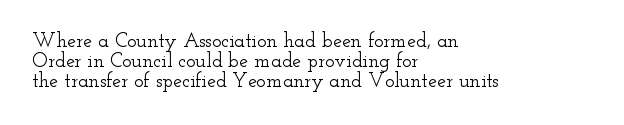
{"italic": "no", "underline": "no", "align": "left", "line_spacing": "tight", "line_spacing_ratio": 1.01, "letter_spacing": "normal", "letter_spacing_em": 0.0, "glyph_px": 20}
